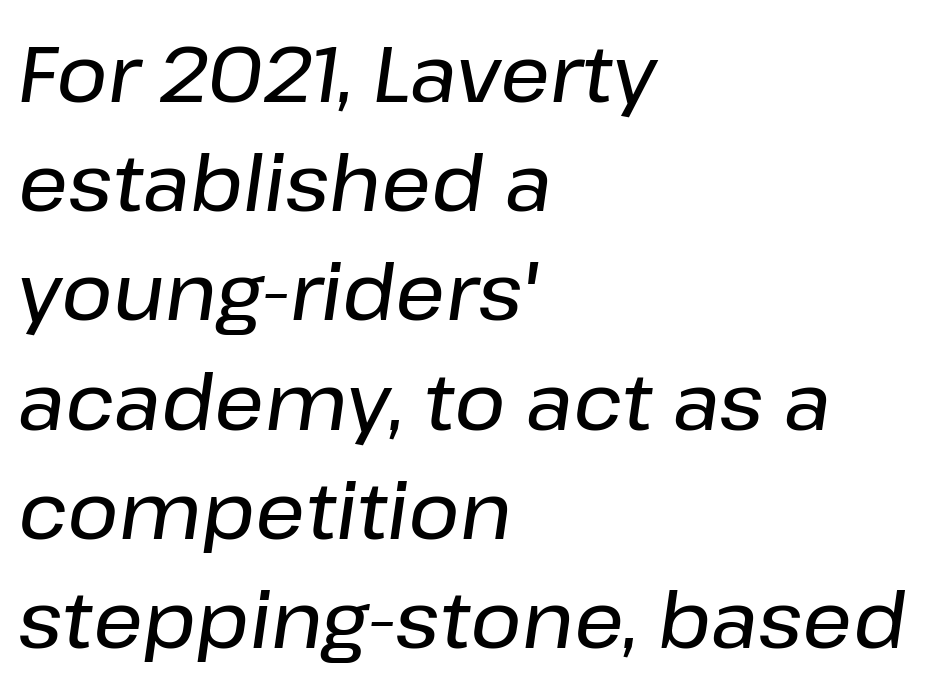
Tracking here is standard; glyphs follow each other at the usual distance. Each new line begins a customary step beneath the previous one. Notice how the stems are inclined rather than vertical — that's the hallmark of italics. Caption: multi-line text, flush left, ragged right. The rendering uses natural spacing where letterforms have individual widths.
